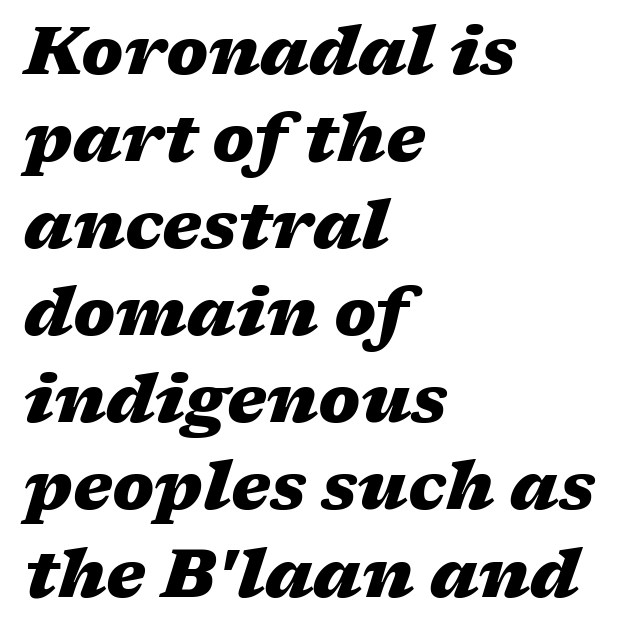
Q: Is the text bold? A: Yes.
Q: Is the text italic (slanted)? A: Yes, it leans right by about 17 degrees.
Q: Is the text underlined? A: No.
Q: How is the paragraph aligned? A: Left-aligned.
Q: Is the spacing between letters normal or unusually wide? A: Normal.
Q: Is the spacing between lines tight, normal or loose? A: Normal.
Q: Width (condensed, normal, or wide)? A: Wide.
Q: Stroke contrast? A: Medium.
Q: x-height? A: Medium.
Q: Monospaced? A: No.
